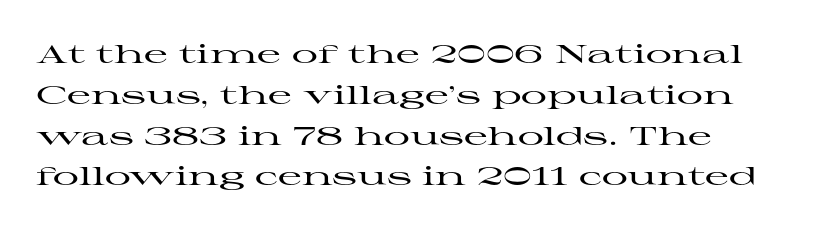
The image shows 26 px text type, upright; set left-aligned, normal line spacing (1.57x), normal letter spacing, not underlined.
